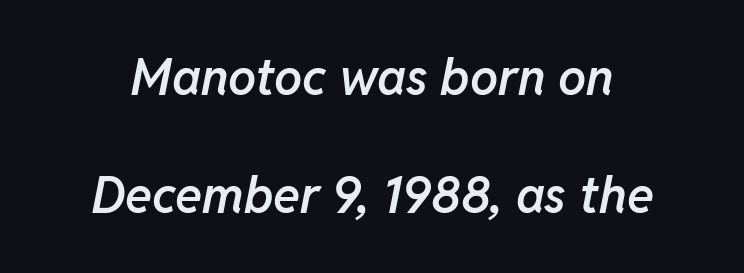
Q: Is the text bold? A: Semi-bold.
Q: Is the text italic (slanted)? A: Yes, it leans right by about 11 degrees.
Q: Is the text underlined? A: No.
Q: Is the spacing between letters normal or unusually wide? A: Normal.
Q: Is the spacing between lines tight, normal or loose? A: Loose.
Q: Width (condensed, normal, or wide)? A: Normal.
Q: Stroke contrast? A: Low.
Q: x-height? A: Medium.
Q: Monospaced? A: No.
